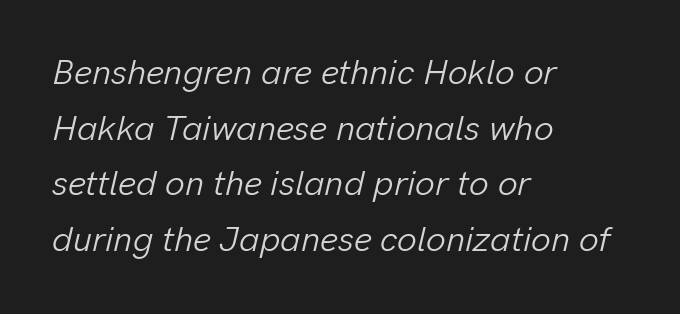
No chunkiness to these letters — they're not bold. Think of a printed novel: that variable character pitch is what you see here. Descenders are the only things crossing below the line. Whoever set this chose a conventional vertical rhythm. These lines were composed using italics.
